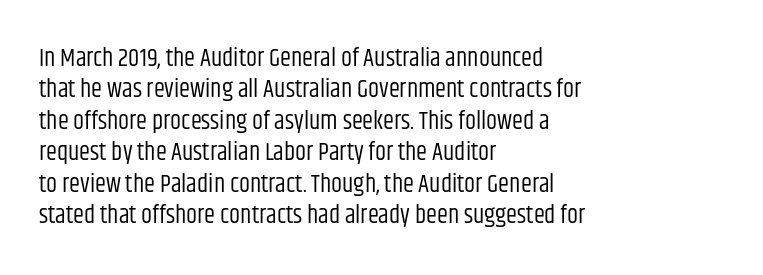
No letter is thick-stroked: the sample isn't bold. This is roman type, the default non-slanted kind. One glance says typical: line gaps are just what's usual. Plain, unruled lines of type. This sample is left-justified, so line endings fall wherever the words run out.
